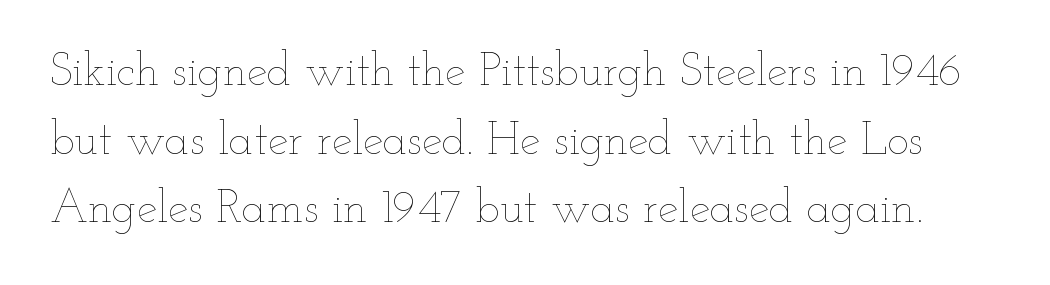
Q: Is the text bold? A: No.
Q: Is the text italic (slanted)? A: No, it is upright.
Q: Is the text underlined? A: No.
Q: Is the spacing between letters normal or unusually wide? A: Normal.
Q: Is the spacing between lines tight, normal or loose? A: Normal.
Q: Width (condensed, normal, or wide)? A: Wide.
Q: Stroke contrast? A: Low.
Q: x-height? A: Small.
Q: Monospaced? A: No.
